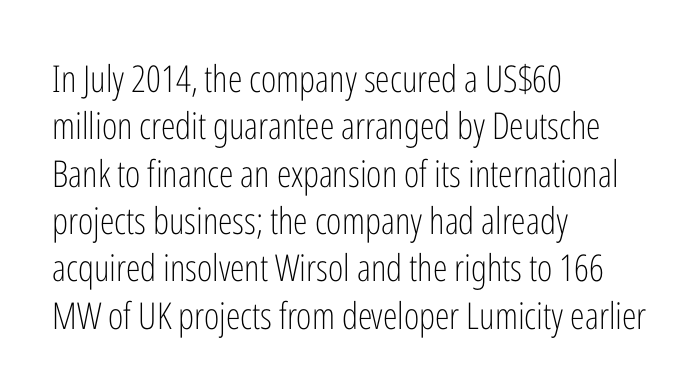
{"serif": "no", "italic": "no", "bold": "no", "weight": "light", "width": "condensed", "stroke_contrast": "low", "x_height": "medium", "monospaced": "no", "underline": "no", "align": "left", "line_spacing": "normal", "line_spacing_ratio": 1.28, "letter_spacing": "normal", "letter_spacing_em": 0.0, "glyph_px": 37}
